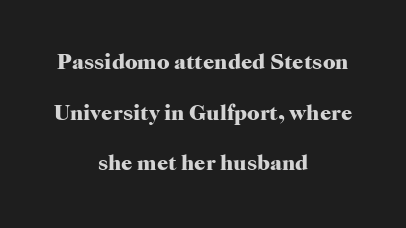
Q: Is the text bold? A: Yes.
Q: Is the text italic (slanted)? A: No, it is upright.
Q: Is the text underlined? A: No.
Q: How is the paragraph aligned? A: Centered.
Q: Is the spacing between letters normal or unusually wide? A: Normal.
Q: Is the spacing between lines tight, normal or loose? A: Loose.
